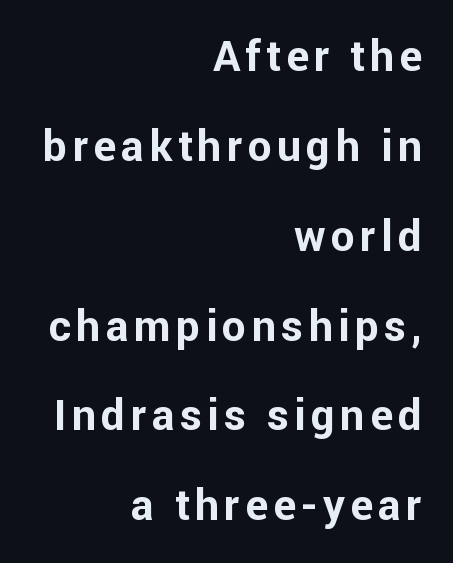
Spacing verdict: proportional, widths tailored to each character. Posture: vertical. This rendering features lettering with no underline. Are there feet on the stems? There aren't — it's a sans. The font is running at its bold setting. Does the leading feel generous? Absolutely, it's lavish.
